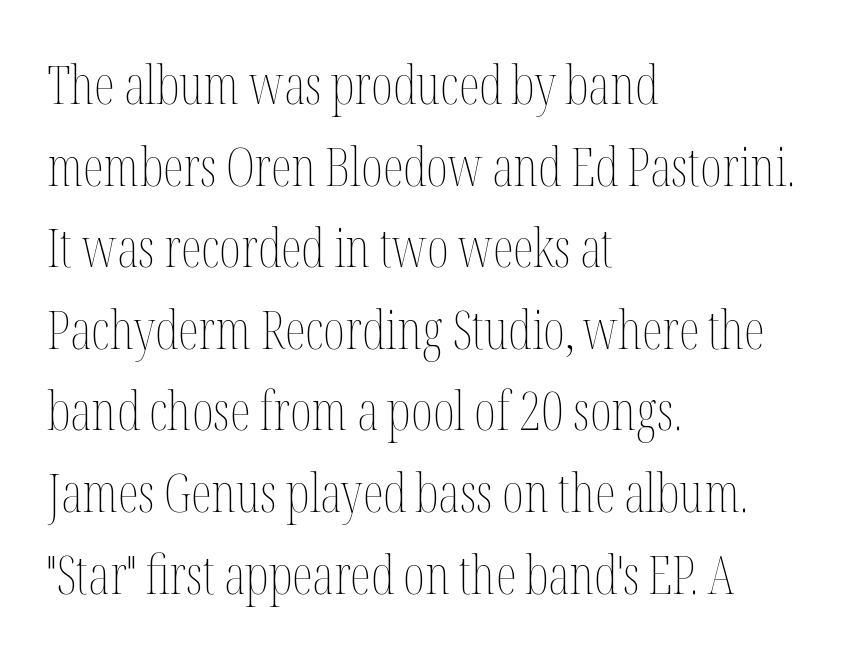
{"italic": "no", "bold": "no", "weight": "thin", "width": "condensed", "stroke_contrast": "medium", "x_height": "medium", "monospaced": "no", "underline": "no", "align": "left", "line_spacing": "normal", "line_spacing_ratio": 1.54, "letter_spacing": "normal", "letter_spacing_em": 0.0, "glyph_px": 53}
